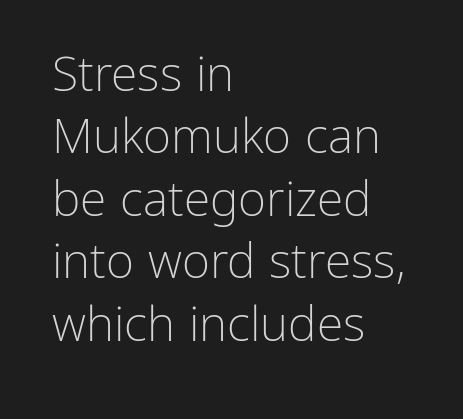
The image shows 48 px light sans-serif type, upright; set left-aligned, normal line spacing (1.3x), normal letter spacing, not underlined; low stroke contrast and a medium x-height.
